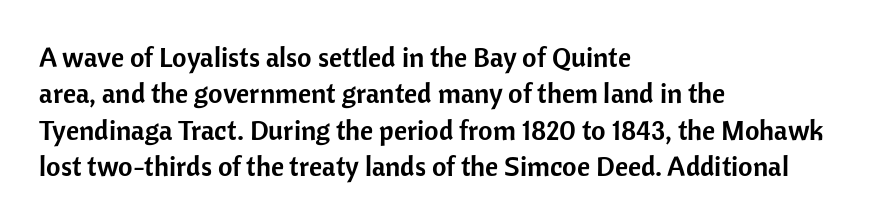
{"serif": "no", "italic": "no", "width": "normal", "stroke_contrast": "low", "x_height": "medium", "monospaced": "no", "underline": "no", "align": "left", "line_spacing": "normal", "line_spacing_ratio": 1.3, "letter_spacing": "normal", "letter_spacing_em": 0.0, "glyph_px": 28}
